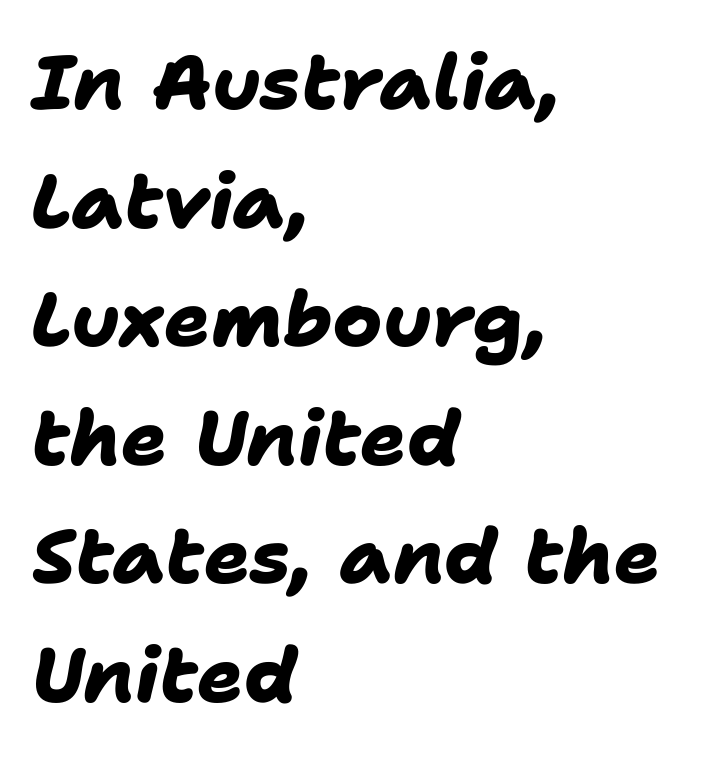
Q: Is the text bold? A: Yes.
Q: Is the typeface a serif or a sans-serif typeface? A: Sans-serif.
Q: Is the text underlined? A: No.
Q: How is the paragraph aligned? A: Left-aligned.
Q: Is the spacing between letters normal or unusually wide? A: Normal.
Q: Is the spacing between lines tight, normal or loose? A: Normal.
Q: Width (condensed, normal, or wide)? A: Normal.
Q: Stroke contrast? A: Low.
Q: x-height? A: Medium.
Q: Monospaced? A: No.
